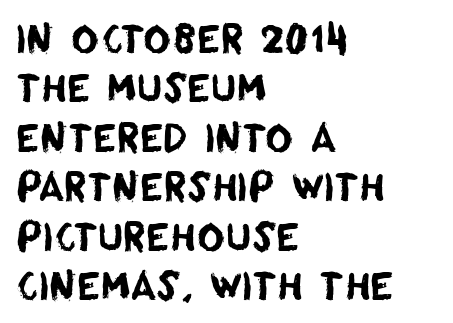
How are the letters spaced? Ordinarily, with no added tracking. Descenders are the only things crossing below the line. This sample has the flowing, uneven cadence of proportional lettering. Normally led — the rows are evenly, conventionally spaced. The glyphs in this specimen are sans serif. Typeset ragged right — the left edge is the straight one.
